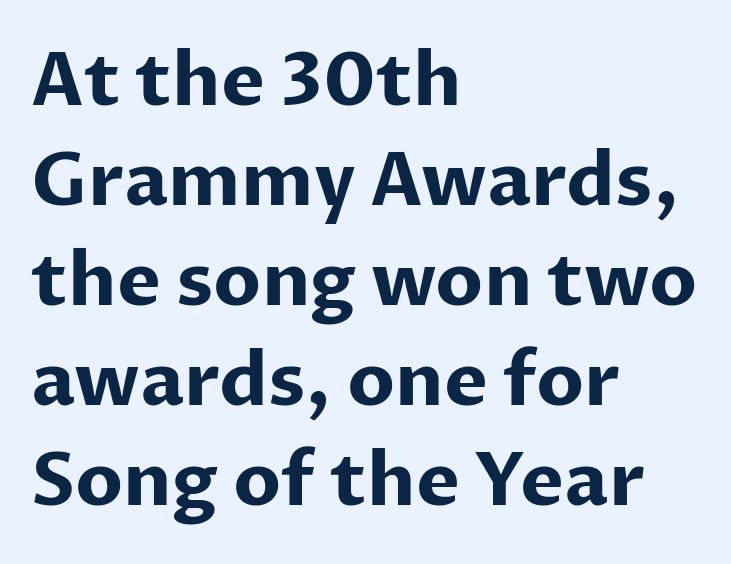
{"serif": "no", "italic": "no", "bold": "yes", "weight": "bold", "width": "normal", "stroke_contrast": "low", "x_height": "medium", "monospaced": "no", "underline": "no", "align": "left", "line_spacing": "normal", "line_spacing_ratio": 1.35, "letter_spacing": "normal", "letter_spacing_em": 0.0, "glyph_px": 74}
